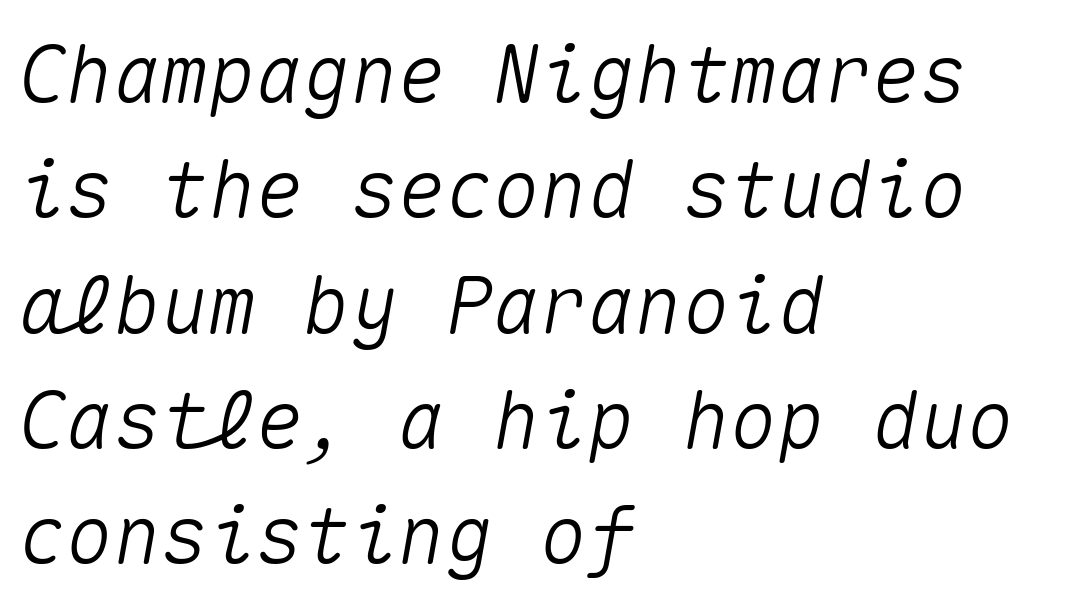
Q: Is the text italic (slanted)? A: Yes, it leans right by about 10 degrees.
Q: Is the text underlined? A: No.
Q: How is the paragraph aligned? A: Left-aligned.
Q: Is the spacing between letters normal or unusually wide? A: Normal.
Q: Is the spacing between lines tight, normal or loose? A: Normal.
Q: Width (condensed, normal, or wide)? A: Normal.
Q: Stroke contrast? A: Medium.
Q: x-height? A: Medium.
Q: Monospaced? A: Yes.
